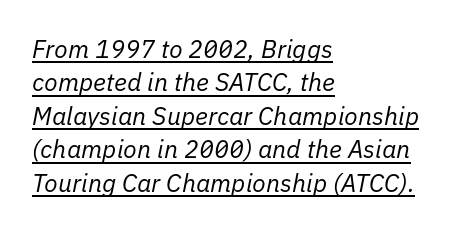
The compositor pushed each line to the left boundary. Nothing heavy about these letters — not bold at all. The passage shown is underscored from start to finish. Tracking here is standard; glyphs follow each other at the usual distance.
